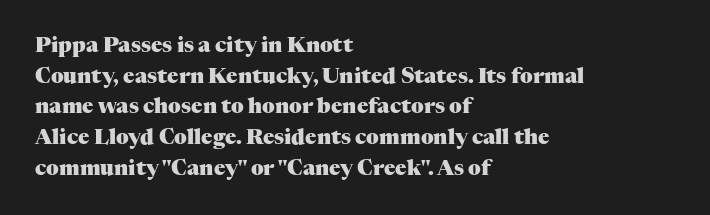
Q: Is the text bold? A: Yes.
Q: Is the text italic (slanted)? A: No, it is upright.
Q: Is the text underlined? A: No.
Q: How is the paragraph aligned? A: Left-aligned.
Q: Is the spacing between letters normal or unusually wide? A: Normal.
Q: Is the spacing between lines tight, normal or loose? A: Normal.
